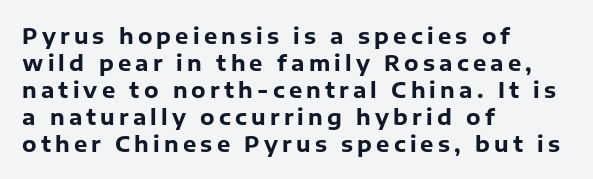
Q: Is the text bold? A: Yes.
Q: Is the text italic (slanted)? A: No, it is upright.
Q: Is the text underlined? A: No.
Q: How is the paragraph aligned? A: Left-aligned.
Q: Is the spacing between letters normal or unusually wide? A: Unusually wide.
Q: Is the spacing between lines tight, normal or loose? A: Normal.
